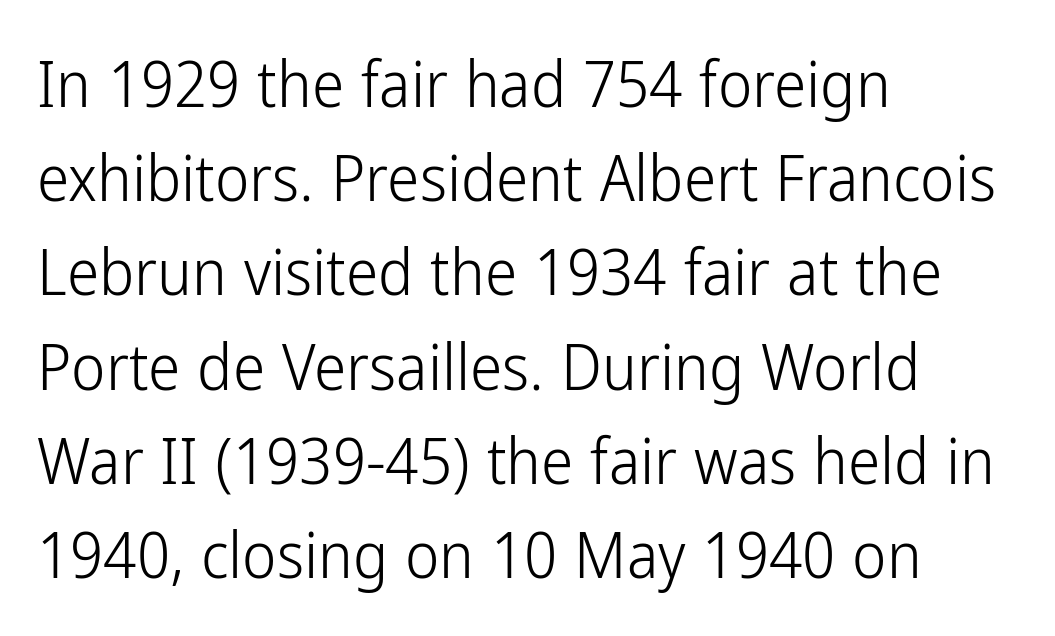
These lines are composed in type without serifs. The letters advance in unequal steps, a hallmark of proportional type. The letterforms sit shoulder to shoulder at normal distance. The lines in this sample share a left origin and differ only in where they stop. Notice how the stems are strictly vertical — no italics here.
